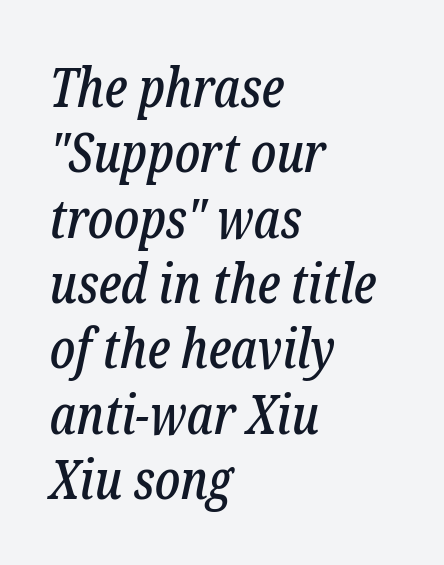
Q: Is the text italic (slanted)? A: Yes, it leans right by about 12 degrees.
Q: Is the typeface a serif or a sans-serif typeface? A: Serif.
Q: Is the text underlined? A: No.
Q: How is the paragraph aligned? A: Left-aligned.
Q: Is the spacing between letters normal or unusually wide? A: Normal.
Q: Width (condensed, normal, or wide)? A: Condensed.
Q: Stroke contrast? A: Low.
Q: x-height? A: Medium.
Q: Monospaced? A: No.
